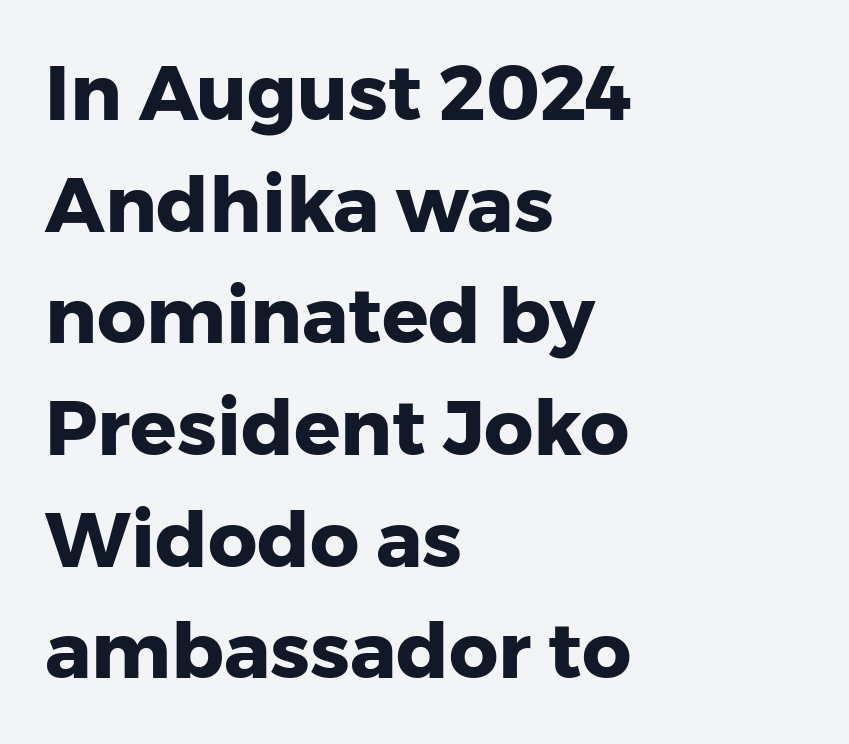
The face used here has the dense, thick strokes of a bold. Regarding serifs, this sample does without them. Spacing verdict: proportional, widths tailored to each character. This is roman type, the default non-slanted kind. Caption: standard tracking, unaltered. The passage shown stacks its lines at a standard gap.
